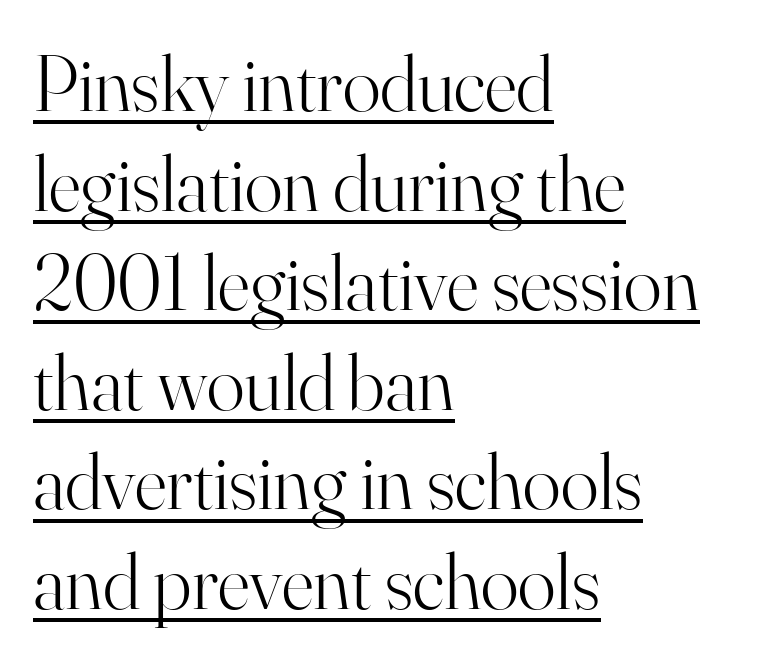
{"serif": "yes", "italic": "no", "bold": "no", "weight": "light", "width": "normal", "stroke_contrast": "high", "x_height": "small", "monospaced": "no", "underline": "yes", "align": "left", "line_spacing": "normal", "line_spacing_ratio": 1.26, "letter_spacing": "normal", "letter_spacing_em": 0.0, "glyph_px": 79}
